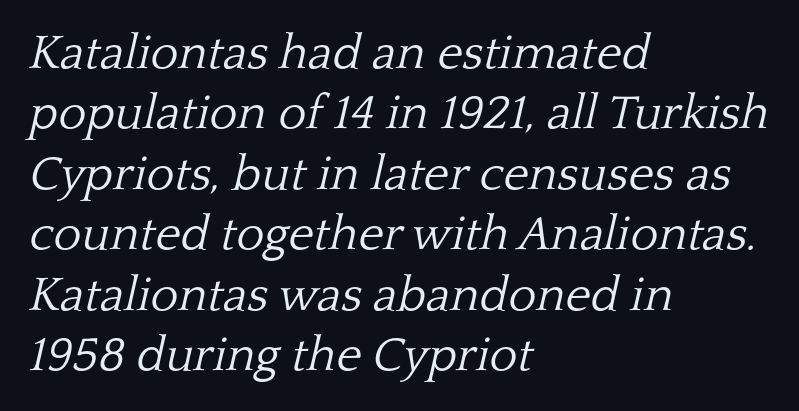
{"serif": "yes", "italic": "yes", "lean": "right", "slant_degrees": 13, "bold": "no", "weight": "light", "width": "normal", "stroke_contrast": "low", "x_height": "medium", "monospaced": "no", "underline": "no", "align": "left", "line_spacing": "normal", "line_spacing_ratio": 1.26, "letter_spacing": "normal", "letter_spacing_em": 0.0, "glyph_px": 48}
